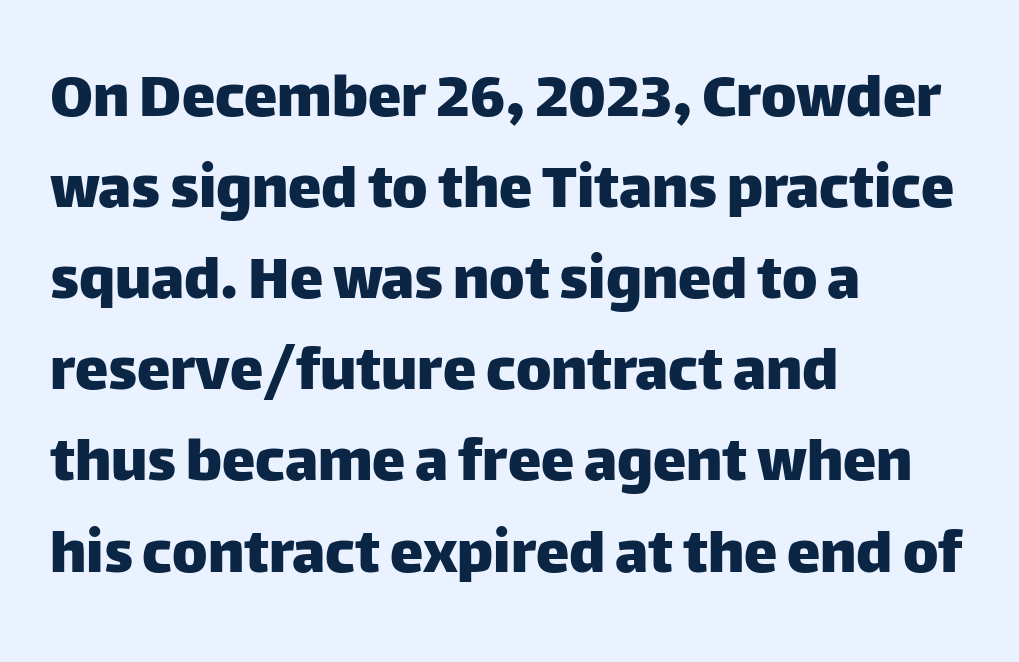
No italicization has been applied; the sample stays upright. Tracking here is standard; glyphs follow each other at the usual distance. The text was rendered using a sans face with plain stroke endings. Leading matches the norm, producing a regular column.
